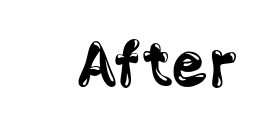
{"serif": "no", "italic": "no", "bold": "no", "weight": "regular", "width": "condensed", "stroke_contrast": "low", "x_height": "large", "monospaced": "no", "underline": "no", "letter_spacing": "normal", "letter_spacing_em": 0.0, "glyph_px": 74}
